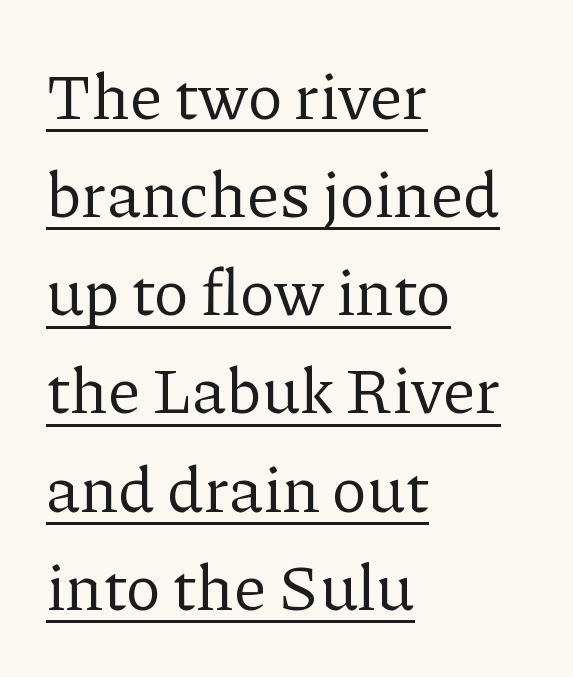
Each letter keeps its own natural width here, so spacing adapts to shape. Compared with a typical body face, this is equally light or lighter still. Between one letter and the next there's only the usual sliver of space. The typesetter has applied underlining to the passage shown. These lines stack with their left ends in a neat column.
